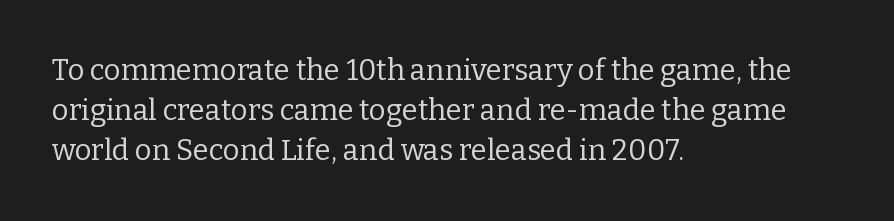
{"serif": "yes", "italic": "no", "bold": "no", "weight": "regular", "width": "normal", "stroke_contrast": "low", "x_height": "medium", "monospaced": "no", "underline": "no", "align": "left", "line_spacing": "normal", "line_spacing_ratio": 1.38, "letter_spacing": "normal", "letter_spacing_em": 0.0, "glyph_px": 29}
